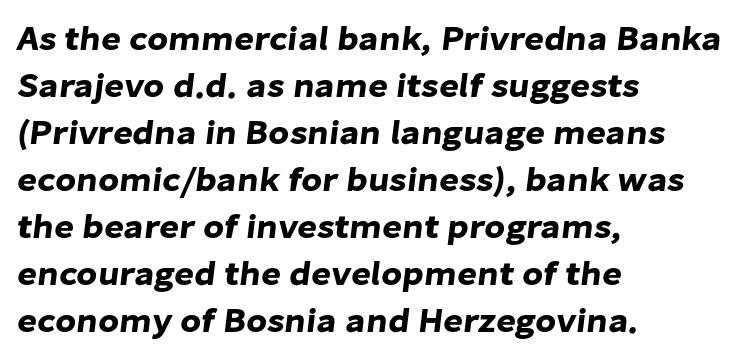
The image shows 34 px sans-serif type; set left-aligned, normal line spacing (1.38x), normal letter spacing, not underlined; low stroke contrast and a medium x-height.
